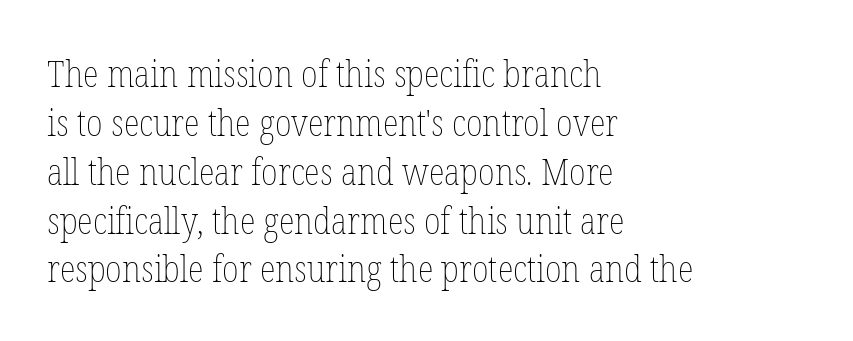
Q: Is the text bold? A: No.
Q: Is the text italic (slanted)? A: No, it is upright.
Q: Is the text underlined? A: No.
Q: How is the paragraph aligned? A: Left-aligned.
Q: Is the spacing between letters normal or unusually wide? A: Normal.
Q: Is the spacing between lines tight, normal or loose? A: Normal.
Q: Width (condensed, normal, or wide)? A: Condensed.
Q: Stroke contrast? A: Low.
Q: x-height? A: Medium.
Q: Monospaced? A: No.
